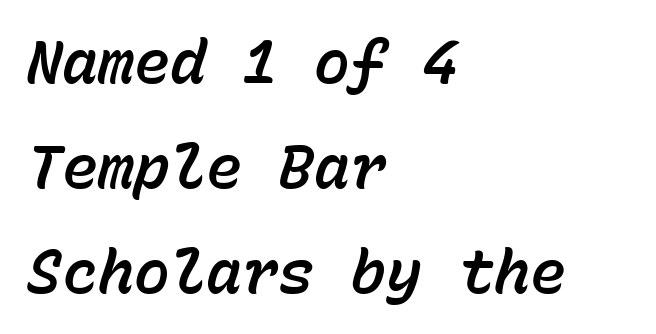
The image shows 60 px text type, italic (leaning right), monospaced; set left-aligned, line spacing 1.75x, normal letter spacing, not underlined; low stroke contrast and a medium x-height.
